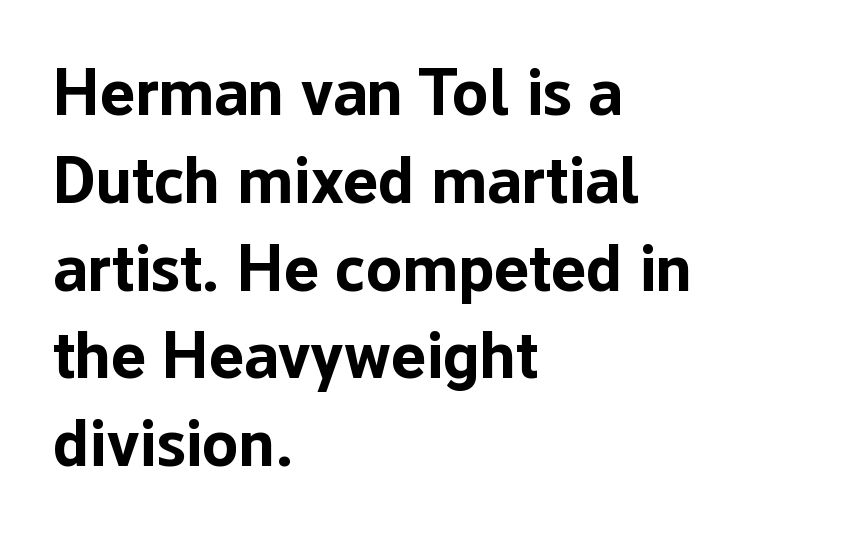
The image shows 66 px bold sans-serif type, upright; set left-aligned, normal line spacing (1.33x), normal letter spacing, not underlined; low stroke contrast and a medium x-height.
